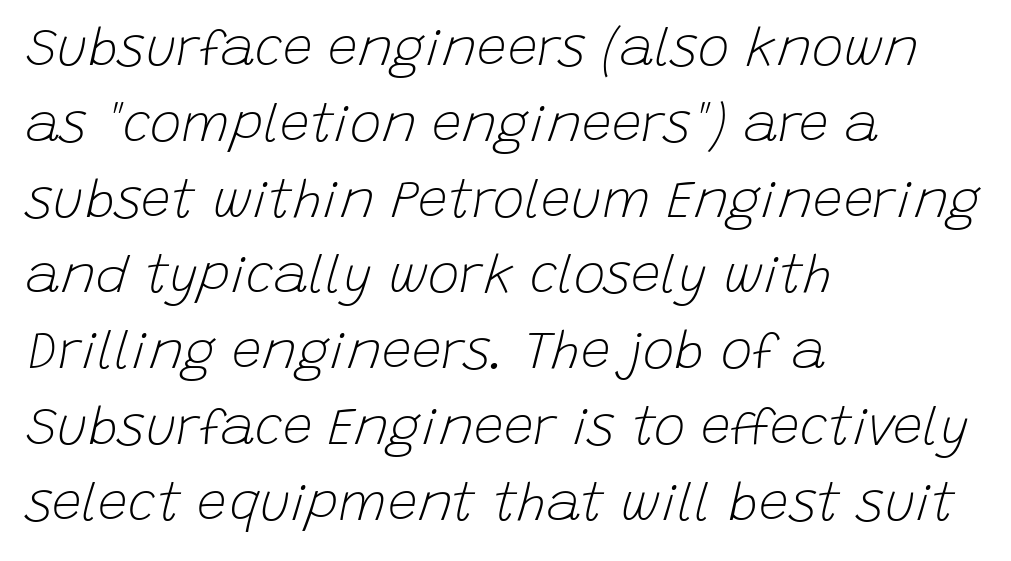
Q: Is the text bold? A: No.
Q: Is the text italic (slanted)? A: Yes, it leans right by about 15 degrees.
Q: Is the text underlined? A: No.
Q: How is the paragraph aligned? A: Left-aligned.
Q: Is the spacing between letters normal or unusually wide? A: Normal.
Q: Is the spacing between lines tight, normal or loose? A: Normal.
Q: Width (condensed, normal, or wide)? A: Normal.
Q: Stroke contrast? A: Low.
Q: x-height? A: Large.
Q: Monospaced? A: No.
